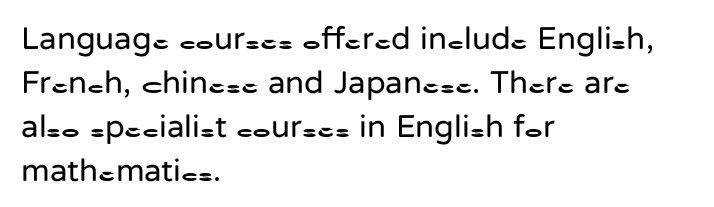
The image shows 32 px regular-weight sans-serif type, upright; set left-aligned, normal line spacing (1.37x), normal letter spacing, not underlined; low stroke contrast and a medium x-height.
